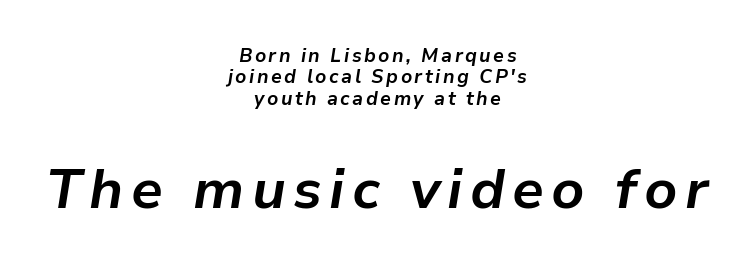
Designer's note — italics engaged. Whoever set this made the second block the dominant, larger element. Is the block centered? Yes — each line is placed symmetrically about the middle. The characters look thick and weighty, a clear bold. The face used here is proportionally spaced, like ordinary book or web type. Glance below the letters and you will spot only blank space.
